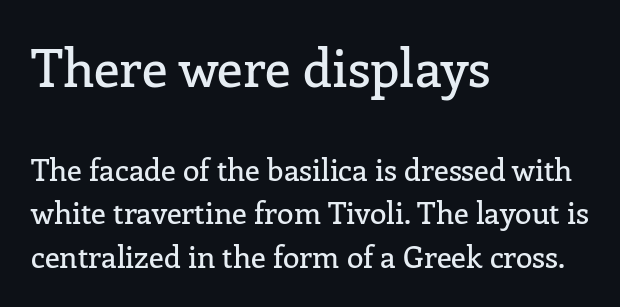
{"serif": "yes", "italic": "no", "width": "normal", "stroke_contrast": "low", "x_height": "medium", "monospaced": "no", "underline": "no", "align": "left", "line_spacing": "normal", "line_spacing_ratio": 1.45, "letter_spacing": "normal", "letter_spacing_em": 0.0, "larger_block": "first", "size_ratio": 1.73, "glyph_px": 52}
